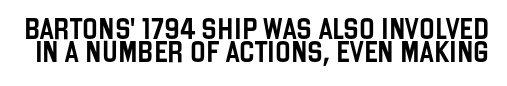
The image shows 21 px text type, upright; set tight line spacing (1.08x), normal letter spacing, not underlined.
